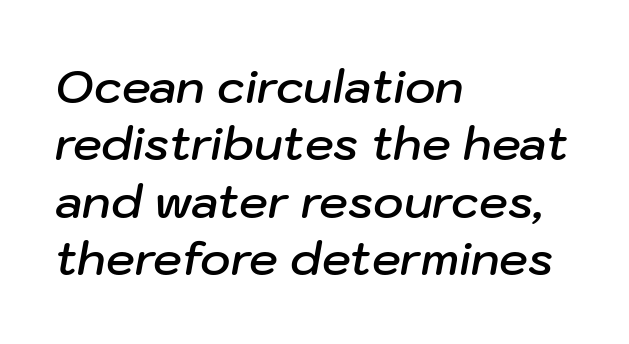
Q: Is the text bold? A: Semi-bold.
Q: Is the text italic (slanted)? A: Yes, it leans right by about 10 degrees.
Q: Is the text underlined? A: No.
Q: How is the paragraph aligned? A: Left-aligned.
Q: Is the spacing between letters normal or unusually wide? A: Normal.
Q: Is the spacing between lines tight, normal or loose? A: Normal.
Q: Width (condensed, normal, or wide)? A: Normal.
Q: Stroke contrast? A: Low.
Q: x-height? A: Medium.
Q: Monospaced? A: No.
